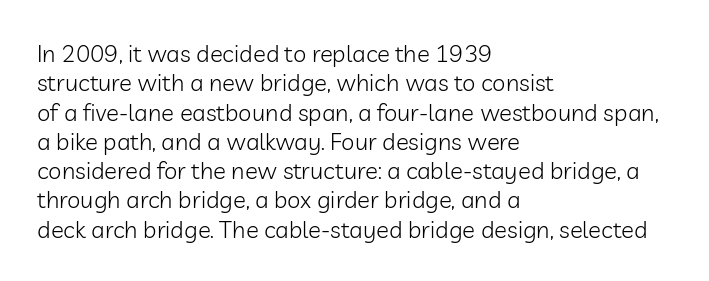
Q: Is the text bold? A: No.
Q: Is the text italic (slanted)? A: No, it is upright.
Q: Is the text underlined? A: No.
Q: How is the paragraph aligned? A: Left-aligned.
Q: Is the spacing between letters normal or unusually wide? A: Normal.
